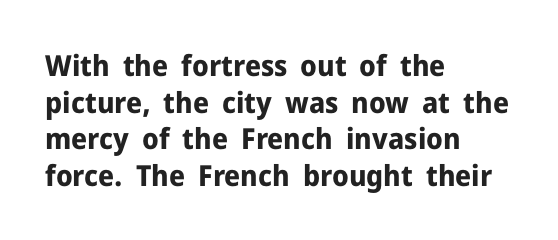
The face used here is proportionally spaced, like ordinary book or web type. Letters rest on an invisible, unmarked baseline. Does the weight exceed regular? Yes, all the way to bold. Are there feet on the stems? There aren't — it's a sans. Is the letter spacing exaggerated? No — it looks like the ordinary default.
